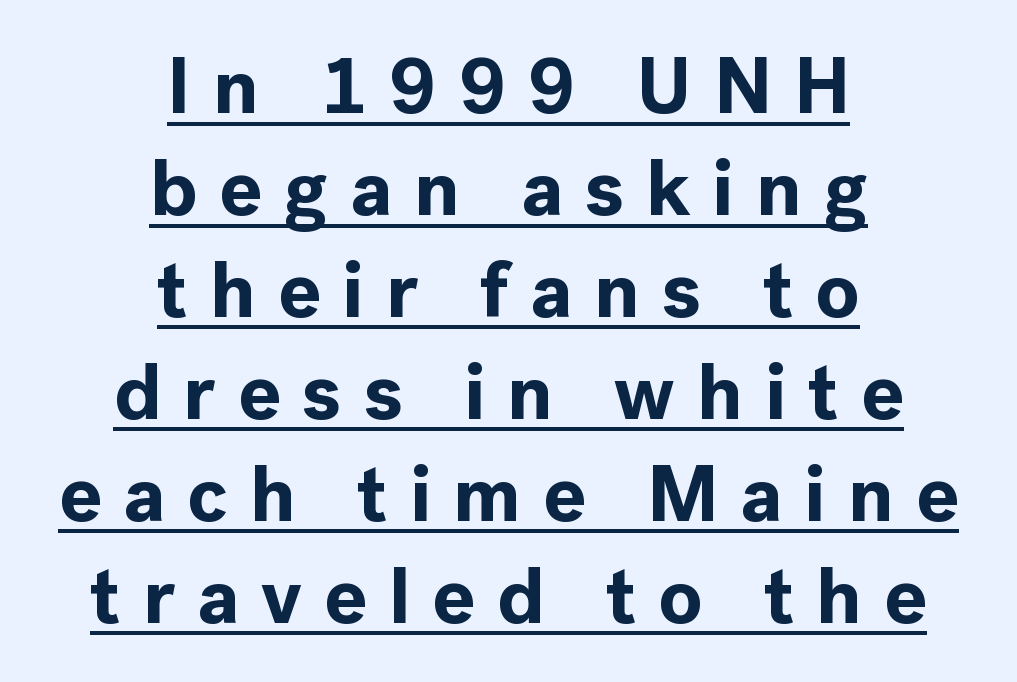
Q: Is the text bold? A: Yes.
Q: Is the text italic (slanted)? A: No, it is upright.
Q: Is the typeface a serif or a sans-serif typeface? A: Sans-serif.
Q: Is the text underlined? A: Yes.
Q: How is the paragraph aligned? A: Centered.
Q: Is the spacing between letters normal or unusually wide? A: Unusually wide.
Q: Is the spacing between lines tight, normal or loose? A: Normal.
Q: Width (condensed, normal, or wide)? A: Normal.
Q: x-height? A: Medium.
Q: Monospaced? A: No.
